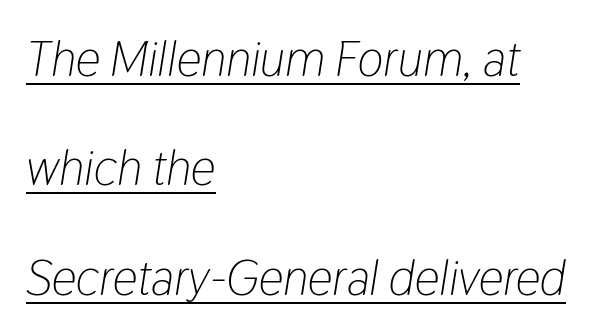
The image shows 49 px light, condensed type, italic (leaning right); set left-aligned, loose line spacing (2.23x), normal letter spacing, underlined; low stroke contrast and a medium x-height.
